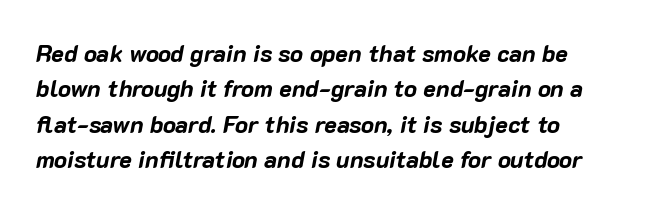
The image shows 24 px bold type, italic (leaning right); set normal line spacing (1.47x), normal letter spacing, not underlined.
